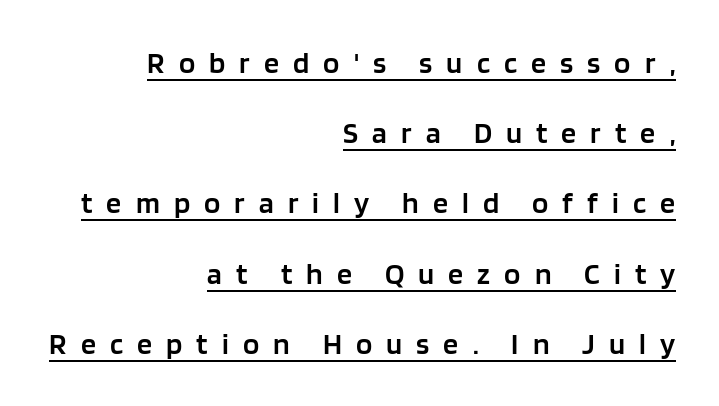
Q: Is the text bold? A: Semi-bold.
Q: Is the text italic (slanted)? A: No, it is upright.
Q: Is the typeface a serif or a sans-serif typeface? A: Sans-serif.
Q: Is the text underlined? A: Yes.
Q: How is the paragraph aligned? A: Right-aligned.
Q: Is the spacing between letters normal or unusually wide? A: Unusually wide.
Q: Is the spacing between lines tight, normal or loose? A: Loose.
Q: Width (condensed, normal, or wide)? A: Normal.
Q: Stroke contrast? A: Low.
Q: x-height? A: Large.
Q: Monospaced? A: No.
